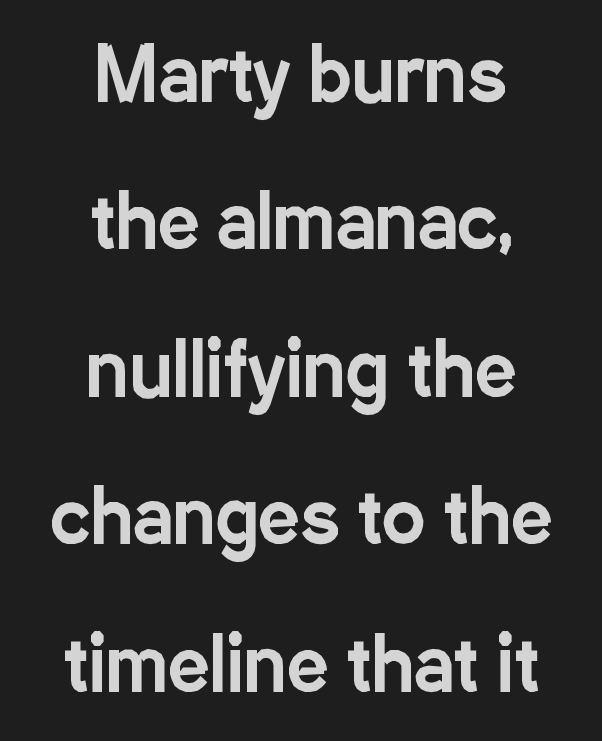
Q: Is the text italic (slanted)? A: No, it is upright.
Q: Is the typeface a serif or a sans-serif typeface? A: Sans-serif.
Q: Is the text underlined? A: No.
Q: How is the paragraph aligned? A: Centered.
Q: Is the spacing between letters normal or unusually wide? A: Normal.
Q: Is the spacing between lines tight, normal or loose? A: Loose.
Q: Width (condensed, normal, or wide)? A: Condensed.
Q: Stroke contrast? A: Low.
Q: x-height? A: Medium.
Q: Monospaced? A: No.
